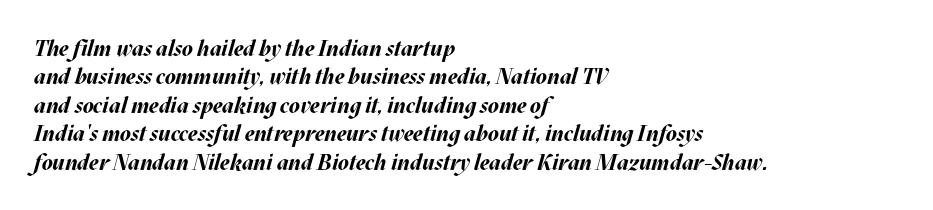
{"italic": "yes", "lean": "right", "slant_degrees": 17, "bold": "yes", "underline": "no", "align": "left", "line_spacing": "normal", "line_spacing_ratio": 1.29, "letter_spacing": "normal", "letter_spacing_em": 0.0, "glyph_px": 22}
